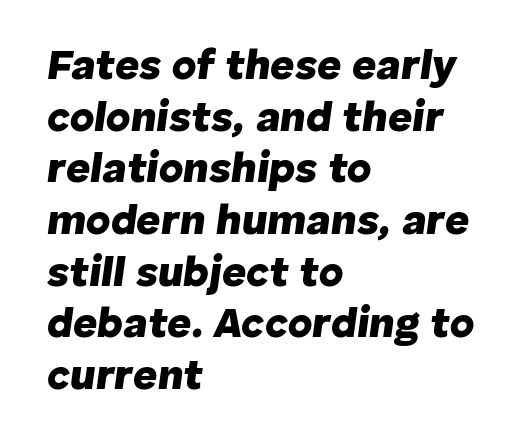
Typeset ragged right — the left edge is the straight one. This sample has the flowing, uneven cadence of proportional lettering. Rendered with sloped, italic letterforms. The line texture is even and compact thanks to regular tracking. The specimen omits any rule beneath the text block's lines.
